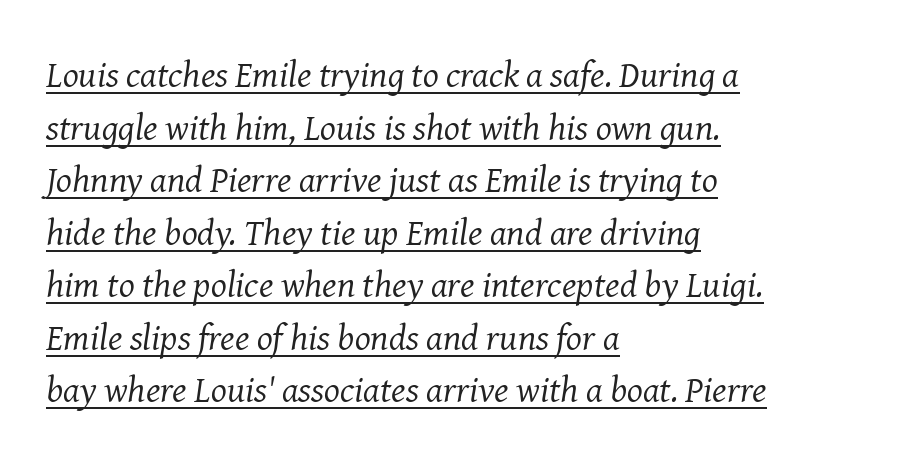
{"serif": "yes", "italic": "yes", "lean": "right", "slant_degrees": 8, "bold": "no", "weight": "regular", "width": "normal", "stroke_contrast": "medium", "x_height": "medium", "monospaced": "no", "underline": "yes", "align": "left", "line_spacing": "normal", "line_spacing_ratio": 1.42, "letter_spacing": "normal", "letter_spacing_em": 0.0, "glyph_px": 37}
